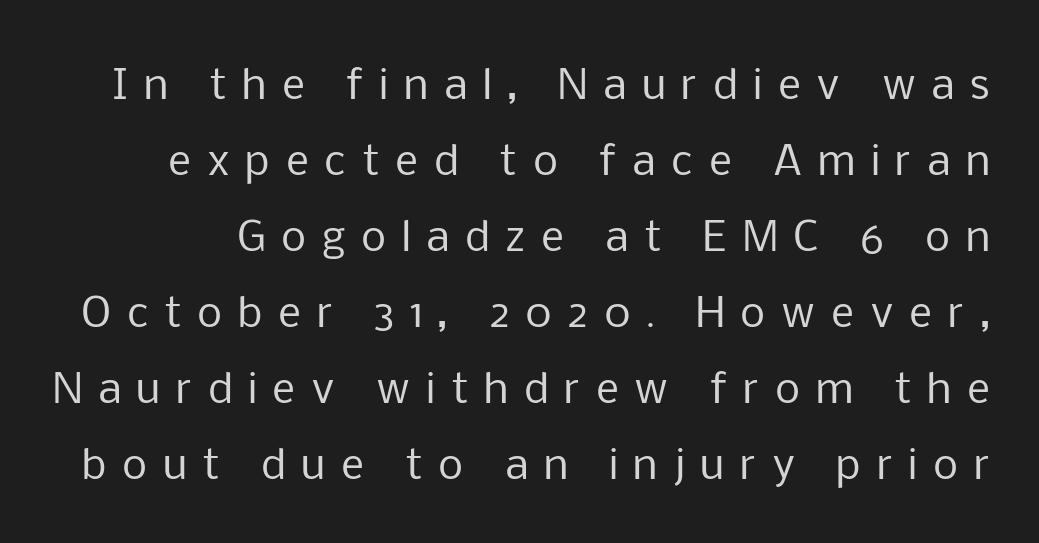
To sum up the face: it is a sans, with no serifs. In terms of letterspacing, this is a distinctly airy, spread setting. Summary of vertical rhythm: relaxed, with wide interline spacing. Posture: straight, roman, zero tilt.
